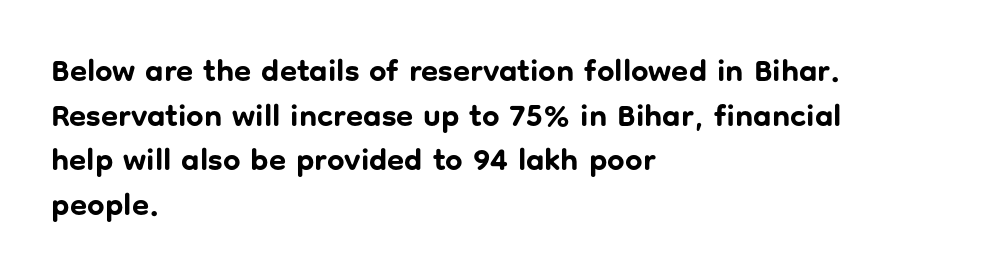
The image shows 31 px bold sans-serif type, upright; set left-aligned, normal line spacing (1.44x), normal letter spacing, not underlined; low stroke contrast and a medium x-height.
